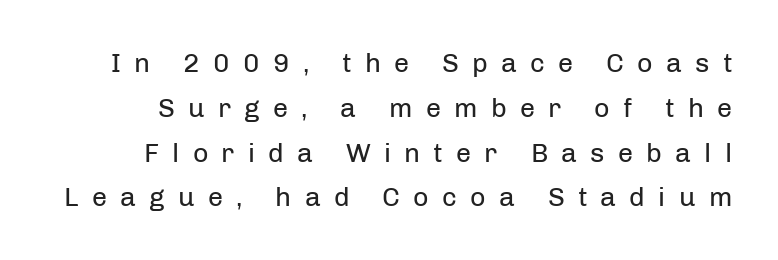
{"italic": "no", "bold": "no", "underline": "no", "line_spacing": "normal", "line_spacing_ratio": 1.66, "letter_spacing": "wide", "letter_spacing_em": 0.49, "glyph_px": 27}
